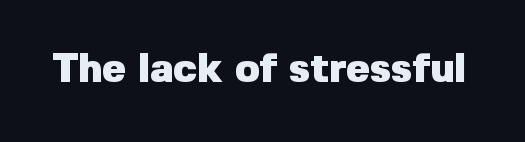
{"serif": "no", "italic": "no", "bold": "yes", "weight": "heavy", "width": "normal", "stroke_contrast": "low", "x_height": "medium", "monospaced": "no", "underline": "no", "letter_spacing": "normal", "letter_spacing_em": 0.0, "glyph_px": 40}
